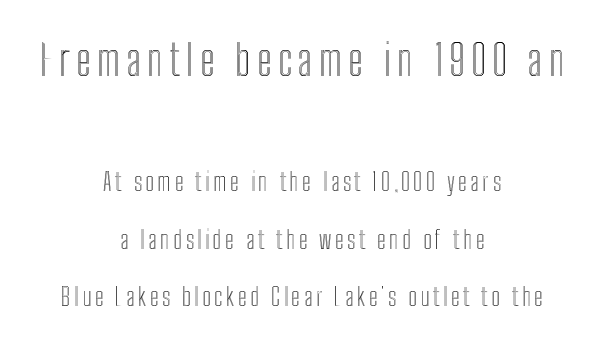
{"italic": "no", "width": "condensed", "x_height": "medium", "monospaced": "no", "underline": "no", "align": "center", "line_spacing": "loose", "line_spacing_ratio": 2.3, "larger_block": "first", "size_ratio": 1.72, "glyph_px": 43}
